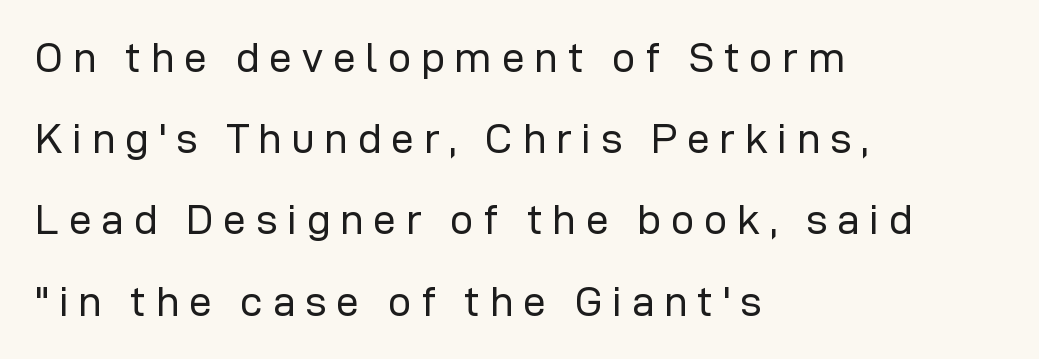
Q: Is the text bold? A: No.
Q: Is the text italic (slanted)? A: No, it is upright.
Q: Is the typeface a serif or a sans-serif typeface? A: Sans-serif.
Q: Is the text underlined? A: No.
Q: How is the paragraph aligned? A: Left-aligned.
Q: Is the spacing between letters normal or unusually wide? A: Unusually wide.
Q: Is the spacing between lines tight, normal or loose? A: Loose.
Q: Width (condensed, normal, or wide)? A: Normal.
Q: Stroke contrast? A: Low.
Q: x-height? A: Medium.
Q: Monospaced? A: No.
